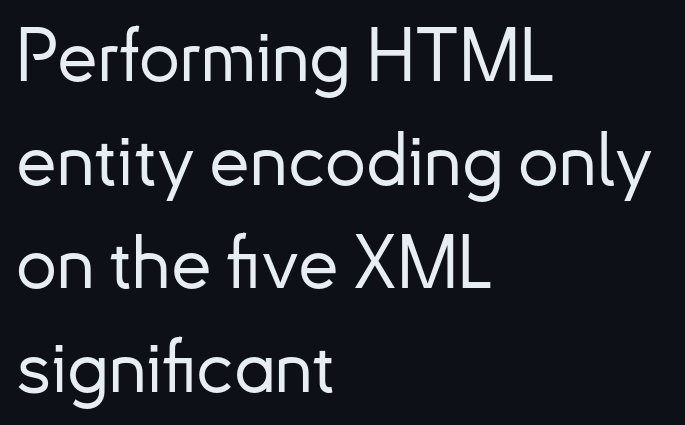
The image shows 73 px sans-serif type, upright; set left-aligned, normal line spacing (1.42x), normal letter spacing, not underlined; low stroke contrast and a small x-height.
